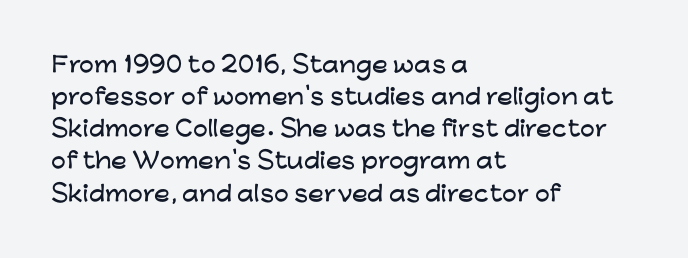
{"italic": "no", "underline": "no", "align": "left", "line_spacing": "normal", "line_spacing_ratio": 1.53, "letter_spacing": "normal", "letter_spacing_em": 0.0, "glyph_px": 21}
